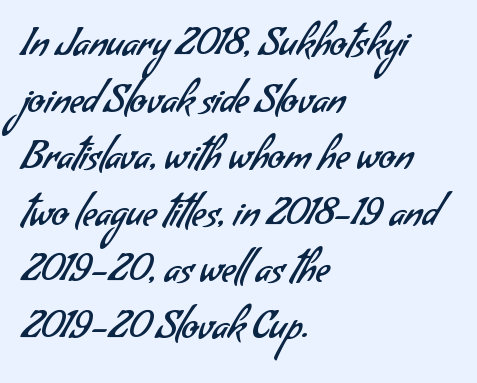
The image shows 38 px regular-weight sans-serif type; set left-aligned, normal line spacing (1.49x), normal letter spacing, not underlined; low stroke contrast and a small x-height.
